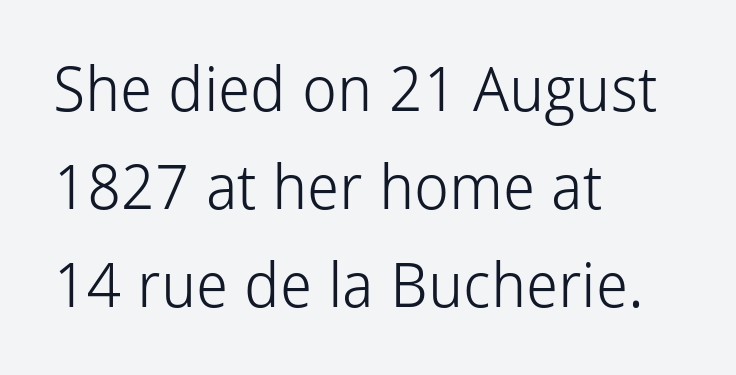
Q: Is the text bold? A: No.
Q: Is the text italic (slanted)? A: No, it is upright.
Q: Is the typeface a serif or a sans-serif typeface? A: Sans-serif.
Q: Is the text underlined? A: No.
Q: How is the paragraph aligned? A: Left-aligned.
Q: Is the spacing between letters normal or unusually wide? A: Normal.
Q: Is the spacing between lines tight, normal or loose? A: Normal.
Q: Width (condensed, normal, or wide)? A: Normal.
Q: Stroke contrast? A: Low.
Q: x-height? A: Medium.
Q: Monospaced? A: No.
